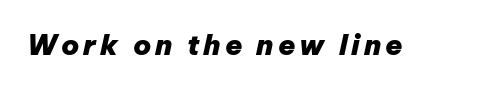
Stroke thickness is high; the sample reads as a true bold. Unmarked baselines from the first word to the last. The font's italic variant was chosen for this text. Note the varied advance widths — an 'i' is clearly narrower than an 'm'.
